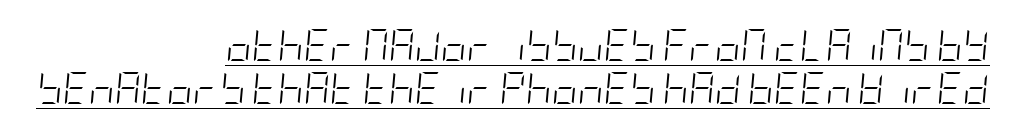
The rendering applies a slant to the glyphs. Evenly set lines give the paragraph a standard silhouette. There is no visible air inserted between adjacent glyphs. The ragged edge is on the left, which tells us the setting is flush right. Is the stroke heavy? The answer is a plain regular-or-lighter. This is underlined copy, the kind a proofreader might mark for attention.
